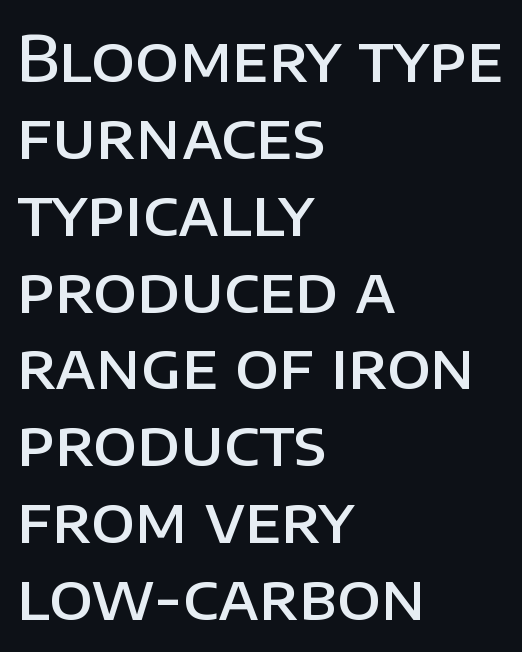
Q: Is the text bold? A: Semi-bold.
Q: Is the text italic (slanted)? A: No, it is upright.
Q: Is the typeface a serif or a sans-serif typeface? A: Sans-serif.
Q: Is the text underlined? A: No.
Q: How is the paragraph aligned? A: Left-aligned.
Q: Is the spacing between letters normal or unusually wide? A: Normal.
Q: Width (condensed, normal, or wide)? A: Normal.
Q: Stroke contrast? A: Low.
Q: x-height? A: Large.
Q: Monospaced? A: No.
